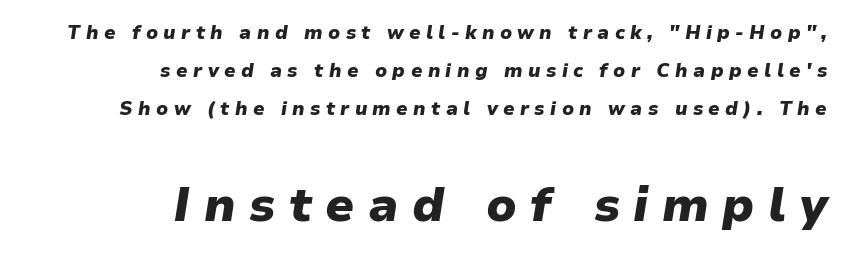
{"italic": "yes", "lean": "right", "slant_degrees": 9, "bold": "yes", "weight": "heavy", "width": "normal", "stroke_contrast": "low", "x_height": "medium", "monospaced": "no", "underline": "no", "align": "right", "line_spacing": "loose", "line_spacing_ratio": 2.01, "letter_spacing": "wide", "letter_spacing_em": 0.28, "larger_block": "second", "size_ratio": 2.53, "glyph_px": 48}
